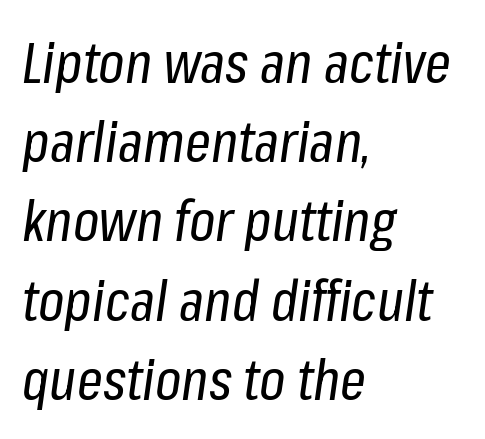
Do the characters align in a grid? No, the font is proportional. The baseline area is clear. Each line starts at the same left margin while the right side varies. Stroke thickness stays within the range of a standard reading face or lighter. This rendering leaves character spacing at its baseline value.
